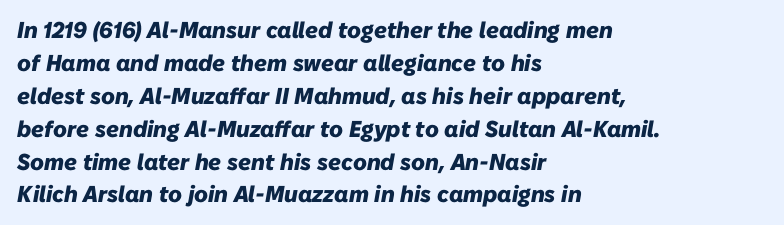
{"italic": "yes", "lean": "right", "slant_degrees": 10, "bold": "yes", "underline": "no", "align": "left", "line_spacing": "normal", "line_spacing_ratio": 1.43, "letter_spacing": "normal", "letter_spacing_em": 0.0, "glyph_px": 23}
